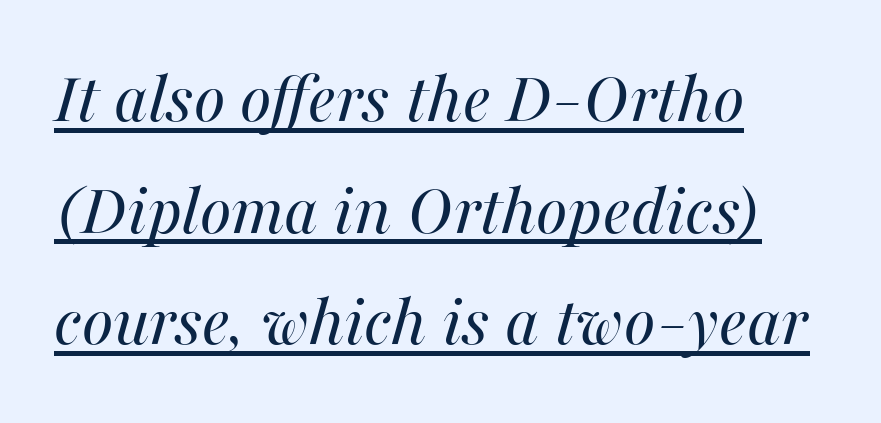
The image shows 75 px regular-weight type, italic (leaning right); set left-aligned, normal line spacing (1.49x), normal letter spacing, underlined; medium stroke contrast and a medium x-height.
